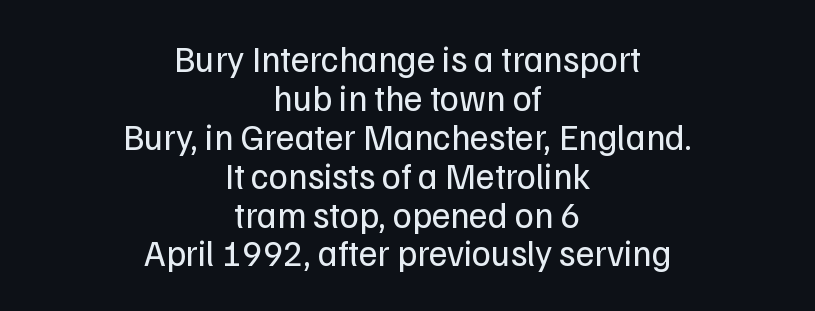
Q: Is the text bold? A: No.
Q: Is the text italic (slanted)? A: No, it is upright.
Q: Is the typeface a serif or a sans-serif typeface? A: Sans-serif.
Q: Is the text underlined? A: No.
Q: How is the paragraph aligned? A: Centered.
Q: Is the spacing between letters normal or unusually wide? A: Normal.
Q: Is the spacing between lines tight, normal or loose? A: Tight.
Q: Width (condensed, normal, or wide)? A: Normal.
Q: Stroke contrast? A: Low.
Q: x-height? A: Medium.
Q: Monospaced? A: No.
